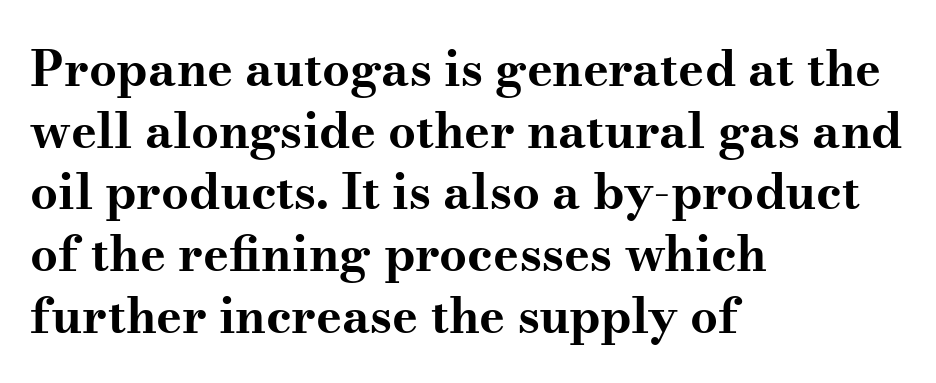
{"serif": "yes", "italic": "no", "bold": "yes", "weight": "bold", "width": "wide", "stroke_contrast": "medium", "x_height": "small", "monospaced": "no", "underline": "no", "align": "left", "line_spacing": "normal", "line_spacing_ratio": 1.26, "letter_spacing": "normal", "letter_spacing_em": 0.0, "glyph_px": 49}
